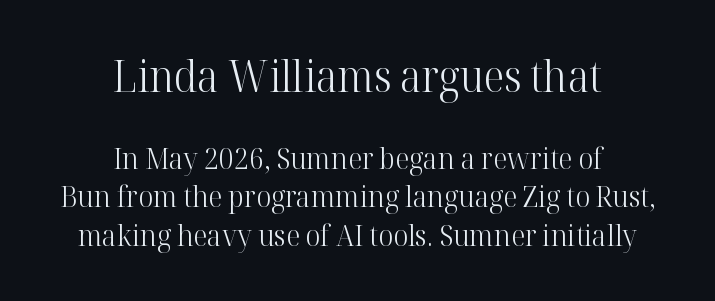
{"serif": "yes", "italic": "no", "bold": "no", "weight": "light", "width": "normal", "stroke_contrast": "high", "x_height": "medium", "monospaced": "no", "underline": "no", "align": "center", "line_spacing": "normal", "line_spacing_ratio": 1.33, "letter_spacing": "normal", "letter_spacing_em": 0.0, "larger_block": "first", "size_ratio": 1.48, "glyph_px": 43}
